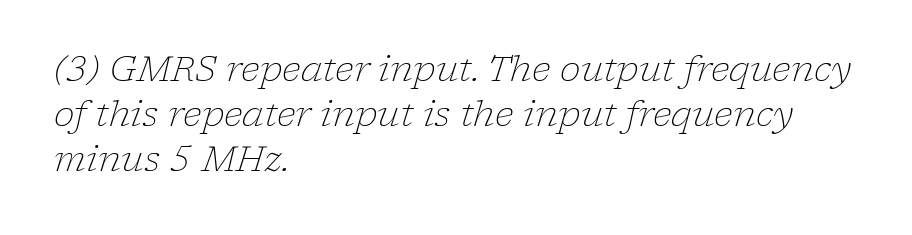
The image shows 35 px light serif type, italic (leaning right); set left-aligned, normal line spacing (1.29x), normal letter spacing, not underlined; low stroke contrast and a medium x-height.
